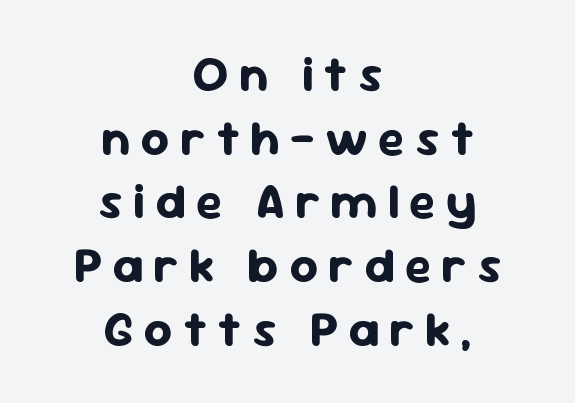
The image shows 49 px bold sans-serif type, upright; set centered, normal line spacing (1.3x), unusually wide letter spacing (+0.21 em), not underlined; low stroke contrast and a medium x-height.
